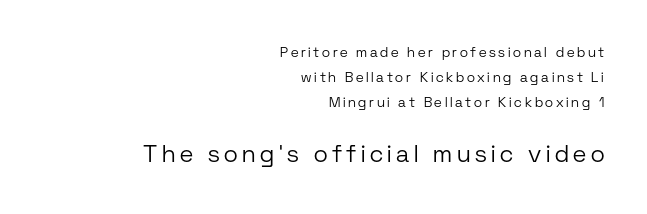
{"italic": "no", "bold": "no", "underline": "no", "align": "right", "line_spacing_ratio": 1.8, "larger_block": "second", "size_ratio": 1.71, "glyph_px": 24}
